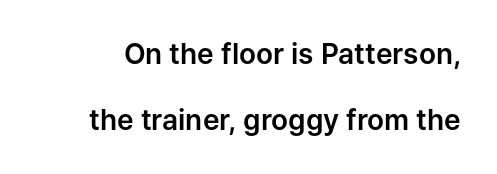
{"serif": "no", "italic": "no", "width": "normal", "stroke_contrast": "low", "x_height": "medium", "monospaced": "no", "underline": "no", "line_spacing": "loose", "line_spacing_ratio": 2.37, "letter_spacing": "normal", "letter_spacing_em": 0.0, "glyph_px": 28}
